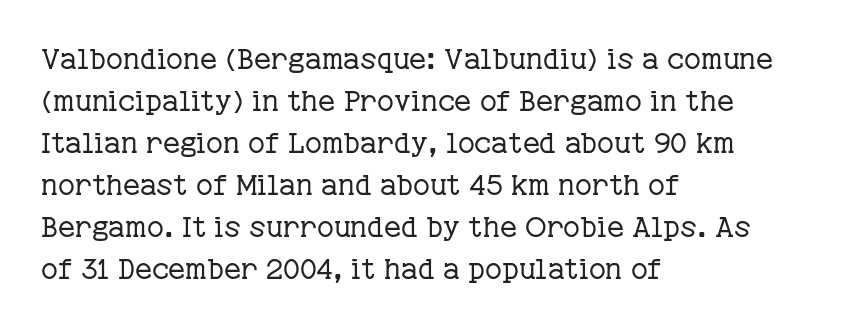
Q: Is the text bold? A: No.
Q: Is the text italic (slanted)? A: No, it is upright.
Q: Is the typeface a serif or a sans-serif typeface? A: Serif.
Q: Is the text underlined? A: No.
Q: How is the paragraph aligned? A: Left-aligned.
Q: Is the spacing between letters normal or unusually wide? A: Normal.
Q: Is the spacing between lines tight, normal or loose? A: Normal.
Q: Width (condensed, normal, or wide)? A: Normal.
Q: Stroke contrast? A: Low.
Q: x-height? A: Medium.
Q: Monospaced? A: No.
